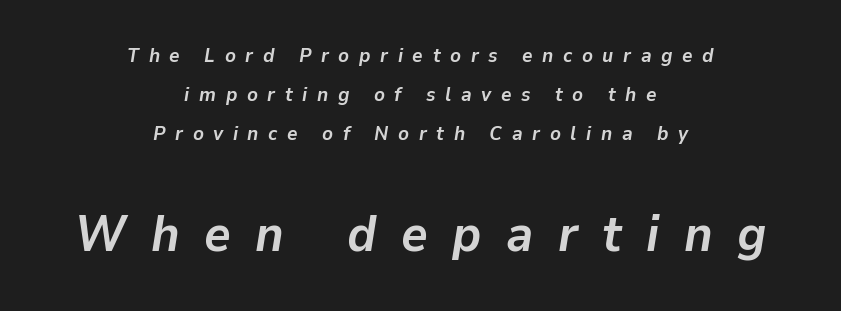
Q: Is the text bold? A: Yes.
Q: Is the text italic (slanted)? A: Yes, it leans right by about 9 degrees.
Q: Is the text underlined? A: No.
Q: How is the paragraph aligned? A: Centered.
Q: Is the spacing between letters normal or unusually wide? A: Unusually wide.
Q: Is the spacing between lines tight, normal or loose? A: Loose.
Q: Which block of text is set in a larger size, the first (top) or the second (bottom)? A: The second (bottom) one.
Q: Width (condensed, normal, or wide)? A: Normal.
Q: Stroke contrast? A: Low.
Q: x-height? A: Medium.
Q: Monospaced? A: No.
